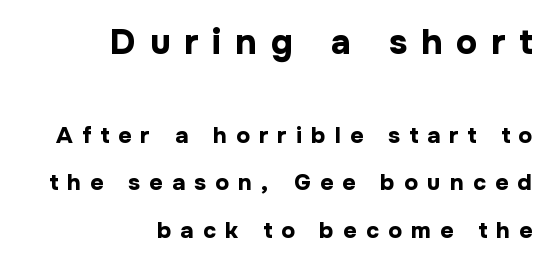
The letters advance in unequal steps, a hallmark of proportional type. Weight check: bold — yes, fully. The face used here is a sans, in the tradition of grotesques and geometrics. Descenders are the only things crossing below the line.
